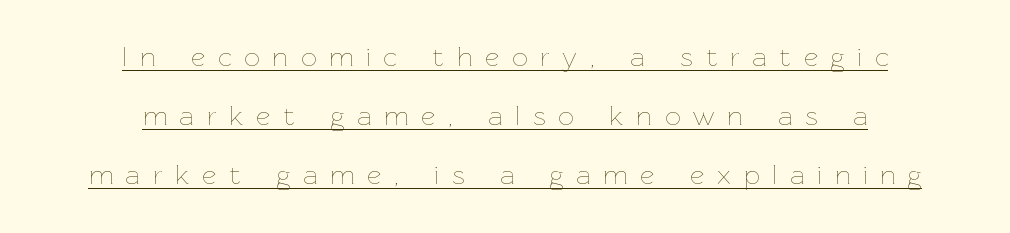
{"italic": "no", "bold": "no", "underline": "yes", "align": "center", "line_spacing": "loose", "line_spacing_ratio": 2.19, "letter_spacing": "wide", "letter_spacing_em": 0.49, "glyph_px": 27}
